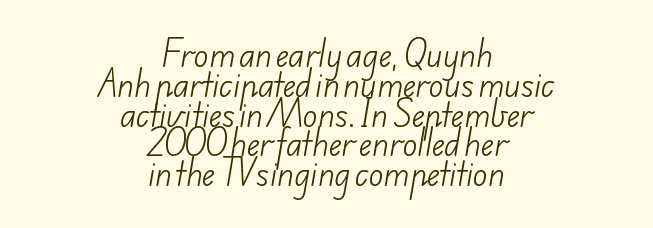
The image shows 31 px light sans-serif type; set centered, tight line spacing (0.96x), normal letter spacing, not underlined; low stroke contrast and a small x-height.
